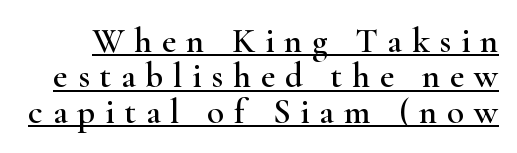
Q: Is the text italic (slanted)? A: No, it is upright.
Q: Is the typeface a serif or a sans-serif typeface? A: Serif.
Q: Is the text underlined? A: Yes.
Q: Is the spacing between letters normal or unusually wide? A: Unusually wide.
Q: Is the spacing between lines tight, normal or loose? A: Tight.
Q: Width (condensed, normal, or wide)? A: Wide.
Q: Stroke contrast? A: High.
Q: x-height? A: Small.
Q: Monospaced? A: No.
